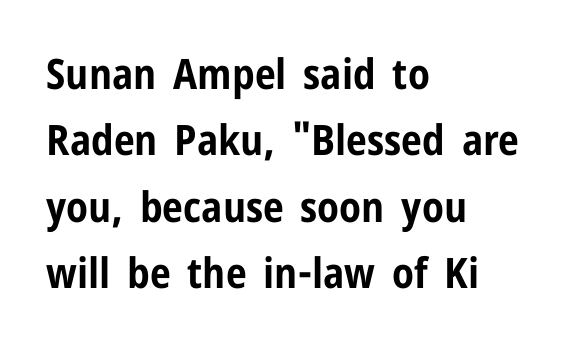
The image shows 42 px bold, condensed sans-serif type, upright; set left-aligned, normal line spacing (1.58x), normal letter spacing, not underlined; low stroke contrast and a medium x-height.
